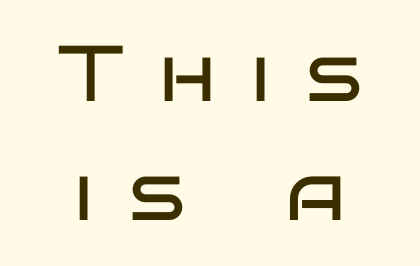
Q: Is the text bold? A: No.
Q: Is the text italic (slanted)? A: No, it is upright.
Q: Is the typeface a serif or a sans-serif typeface? A: Sans-serif.
Q: Is the text underlined? A: No.
Q: How is the paragraph aligned? A: Centered.
Q: Is the spacing between letters normal or unusually wide? A: Unusually wide.
Q: Is the spacing between lines tight, normal or loose? A: Normal.
Q: Width (condensed, normal, or wide)? A: Wide.
Q: Stroke contrast? A: Low.
Q: x-height? A: Large.
Q: Monospaced? A: No.
